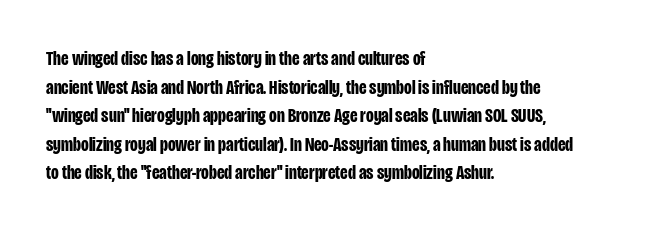
Q: Is the text bold? A: Yes.
Q: Is the text italic (slanted)? A: No, it is upright.
Q: Is the text underlined? A: No.
Q: How is the paragraph aligned? A: Left-aligned.
Q: Is the spacing between letters normal or unusually wide? A: Normal.
Q: Is the spacing between lines tight, normal or loose? A: Normal.
